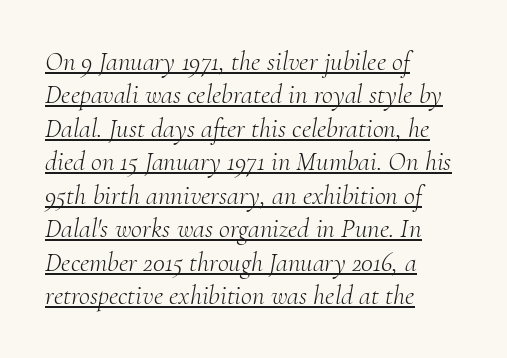
Typeset ragged right — the left edge is the straight one. The string is rendered with underlining switched on. Does the lettering tilt? It does — this is italic. The face used here is rendered with its standard letterfit.
